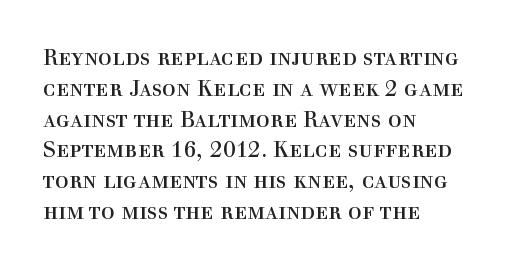
Descenders are the only things crossing below the line. The font sits on the lighter half of the weight spectrum, regular included. Does the copy run flush right? No — it runs flush left. Vertically, the passage feels balanced, rows spaced as you'd expect.
